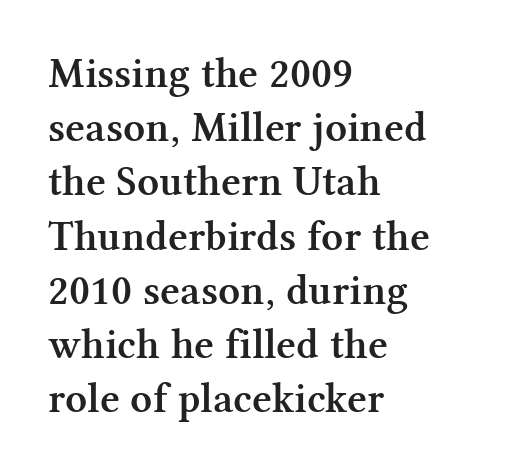
Q: Is the text bold? A: Semi-bold.
Q: Is the text italic (slanted)? A: No, it is upright.
Q: Is the typeface a serif or a sans-serif typeface? A: Serif.
Q: Is the text underlined? A: No.
Q: How is the paragraph aligned? A: Left-aligned.
Q: Is the spacing between letters normal or unusually wide? A: Normal.
Q: Is the spacing between lines tight, normal or loose? A: Normal.
Q: Width (condensed, normal, or wide)? A: Normal.
Q: Stroke contrast? A: Medium.
Q: x-height? A: Medium.
Q: Monospaced? A: No.
